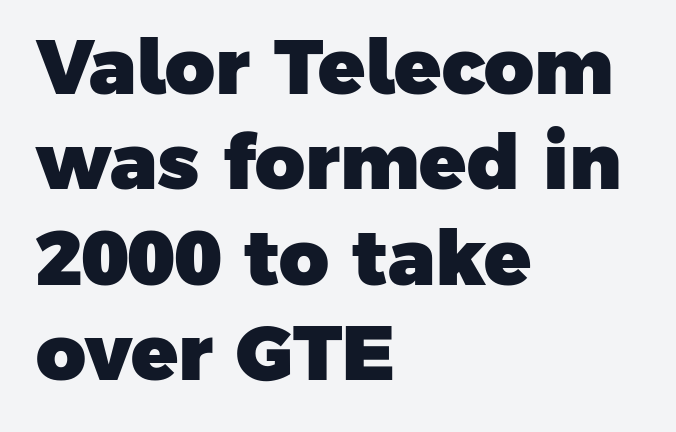
Inter-character spacing is left at the font's built-in metrics. Descenders hang freely into open space. You can tell from the bare stems that sans-serif type was used. A dark, heavy texture on the line: the type is bold.
